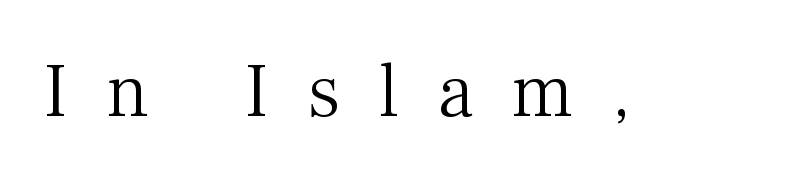
Q: Is the text bold? A: No.
Q: Is the text italic (slanted)? A: No, it is upright.
Q: Is the typeface a serif or a sans-serif typeface? A: Serif.
Q: Is the text underlined? A: No.
Q: Is the spacing between letters normal or unusually wide? A: Unusually wide.
Q: Width (condensed, normal, or wide)? A: Normal.
Q: Stroke contrast? A: Medium.
Q: x-height? A: Medium.
Q: Monospaced? A: No.
